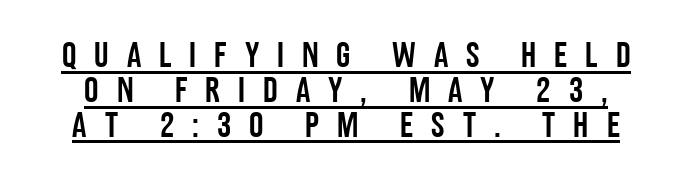
The image shows 36 px condensed sans-serif type, upright; set tight line spacing (0.97x), unusually wide letter spacing (+0.5 em), underlined; low stroke contrast and a large x-height.
